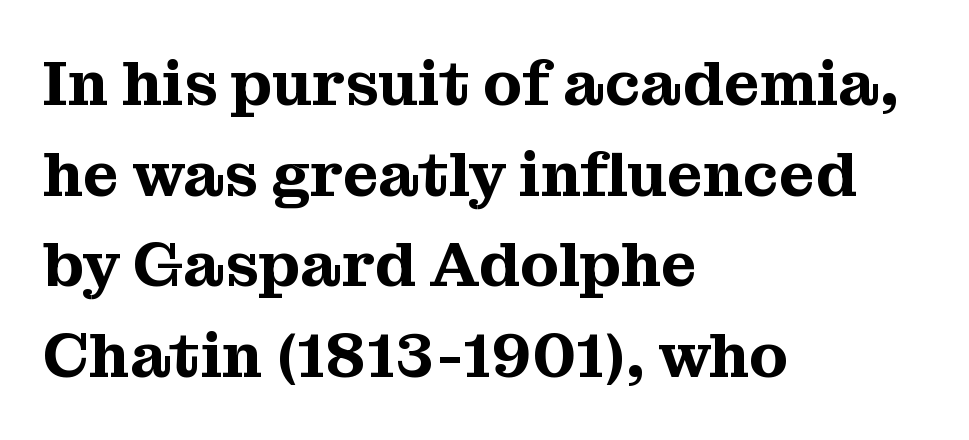
The image shows 63 px serif type, upright; set left-aligned, normal line spacing (1.44x), normal letter spacing, not underlined; medium stroke contrast and a medium x-height.
